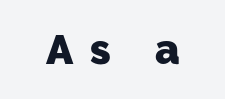
{"serif": "no", "bold": "yes", "weight": "heavy", "width": "normal", "stroke_contrast": "low", "x_height": "medium", "monospaced": "no", "underline": "no", "letter_spacing": "wide", "letter_spacing_em": 0.42, "glyph_px": 41}
